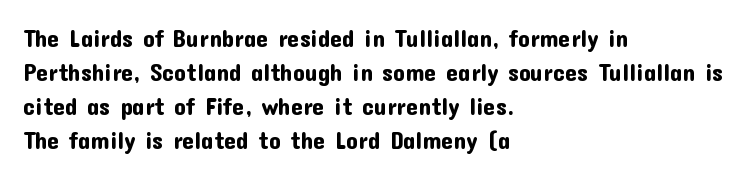
{"italic": "no", "underline": "no", "align": "left", "line_spacing": "normal", "line_spacing_ratio": 1.42, "letter_spacing": "normal", "letter_spacing_em": 0.0, "glyph_px": 24}
